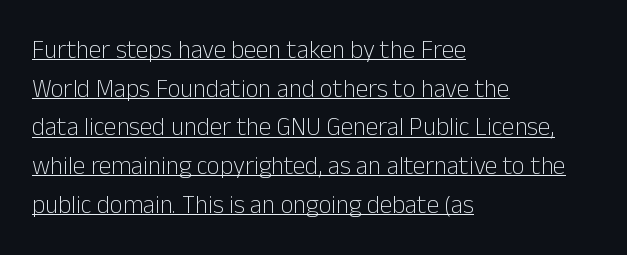
{"italic": "no", "bold": "no", "underline": "yes", "align": "left", "line_spacing": "normal", "line_spacing_ratio": 1.55, "letter_spacing": "normal", "letter_spacing_em": 0.0, "glyph_px": 25}
